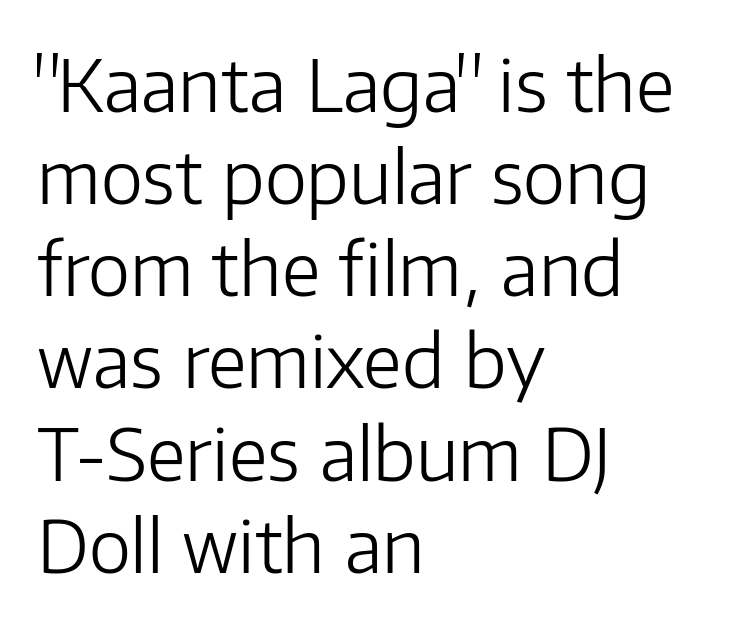
The image shows 72 px light sans-serif type, upright; set left-aligned, normal line spacing (1.28x), normal letter spacing, not underlined; low stroke contrast and a medium x-height.
